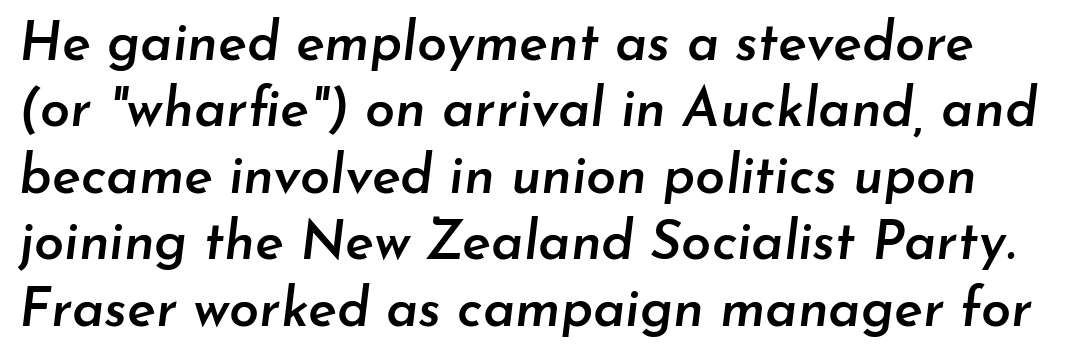
Note the varied advance widths — an 'i' is clearly narrower than an 'm'. The zone under the glyphs is completely vacant. Does extra space separate the letters? No, they use regular spacing. Quick note: italic.
